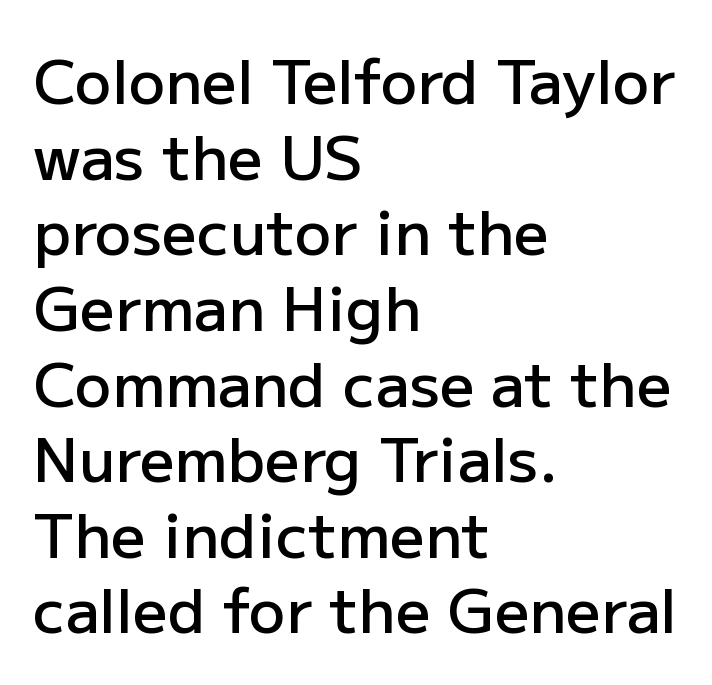
{"serif": "no", "italic": "no", "bold": "semi", "weight": "semibold", "width": "normal", "stroke_contrast": "low", "x_height": "medium", "monospaced": "no", "underline": "no", "align": "left", "line_spacing_ratio": 1.24, "letter_spacing": "normal", "letter_spacing_em": 0.0, "glyph_px": 61}
